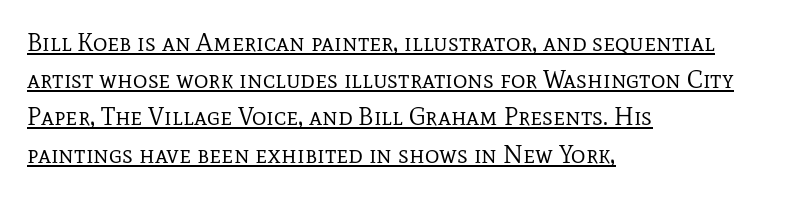
Q: Is the text bold? A: No.
Q: Is the text italic (slanted)? A: No, it is upright.
Q: Is the text underlined? A: Yes.
Q: How is the paragraph aligned? A: Left-aligned.
Q: Is the spacing between letters normal or unusually wide? A: Normal.
Q: Is the spacing between lines tight, normal or loose? A: Normal.
